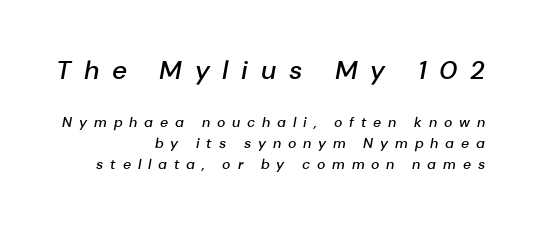
Q: Is the text bold? A: Semi-bold.
Q: Is the text italic (slanted)? A: Yes, it leans right by about 10 degrees.
Q: Is the text underlined? A: No.
Q: How is the paragraph aligned? A: Right-aligned.
Q: Is the spacing between letters normal or unusually wide? A: Unusually wide.
Q: Is the spacing between lines tight, normal or loose? A: Normal.
Q: Which block of text is set in a larger size, the first (top) or the second (bottom)? A: The first (top) one.
